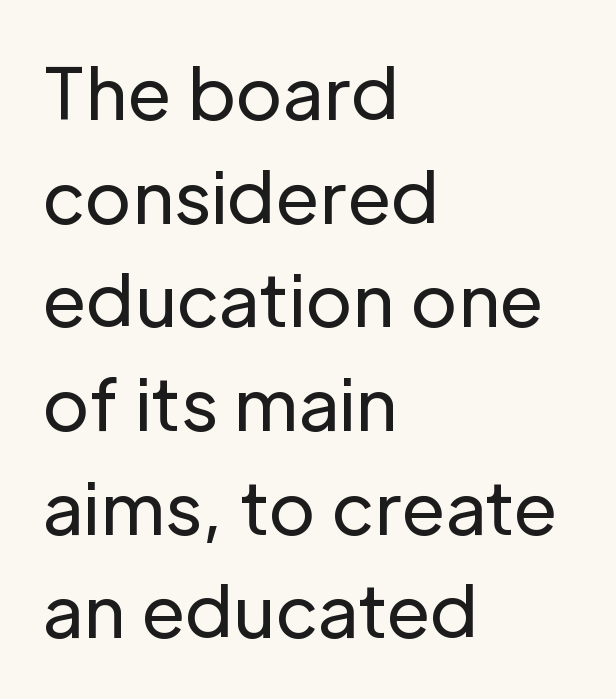
Q: Is the text bold? A: No.
Q: Is the text italic (slanted)? A: No, it is upright.
Q: Is the typeface a serif or a sans-serif typeface? A: Sans-serif.
Q: Is the text underlined? A: No.
Q: How is the paragraph aligned? A: Left-aligned.
Q: Is the spacing between letters normal or unusually wide? A: Normal.
Q: Is the spacing between lines tight, normal or loose? A: Normal.
Q: Width (condensed, normal, or wide)? A: Normal.
Q: Stroke contrast? A: Low.
Q: x-height? A: Medium.
Q: Monospaced? A: No.
